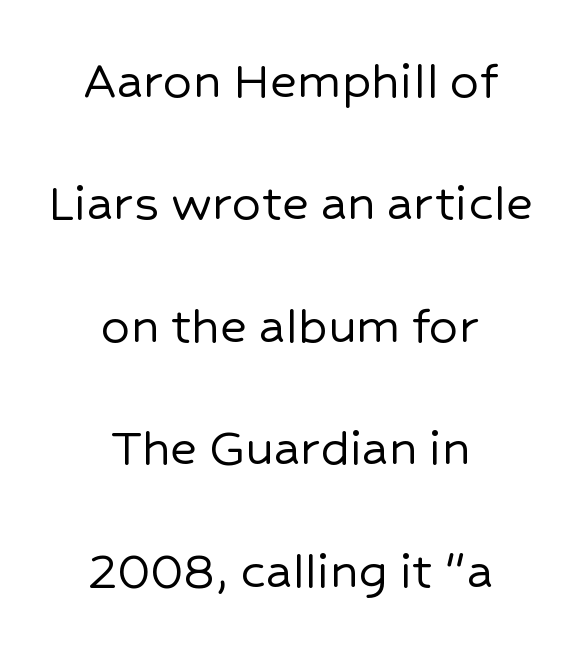
Q: Is the text italic (slanted)? A: No, it is upright.
Q: Is the typeface a serif or a sans-serif typeface? A: Sans-serif.
Q: Is the text underlined? A: No.
Q: How is the paragraph aligned? A: Centered.
Q: Is the spacing between letters normal or unusually wide? A: Normal.
Q: Is the spacing between lines tight, normal or loose? A: Loose.
Q: Width (condensed, normal, or wide)? A: Normal.
Q: Stroke contrast? A: Low.
Q: x-height? A: Medium.
Q: Monospaced? A: No.
